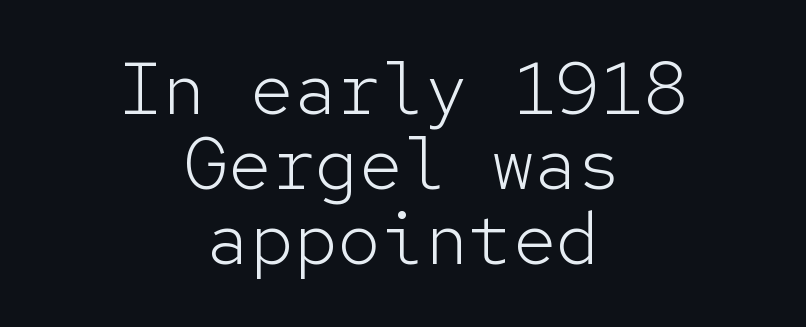
Q: Is the text bold? A: No.
Q: Is the text italic (slanted)? A: No, it is upright.
Q: Is the typeface a serif or a sans-serif typeface? A: Sans-serif.
Q: Is the text underlined? A: No.
Q: How is the paragraph aligned? A: Centered.
Q: Is the spacing between letters normal or unusually wide? A: Normal.
Q: Is the spacing between lines tight, normal or loose? A: Tight.
Q: Width (condensed, normal, or wide)? A: Normal.
Q: Stroke contrast? A: Low.
Q: x-height? A: Medium.
Q: Monospaced? A: Yes.
